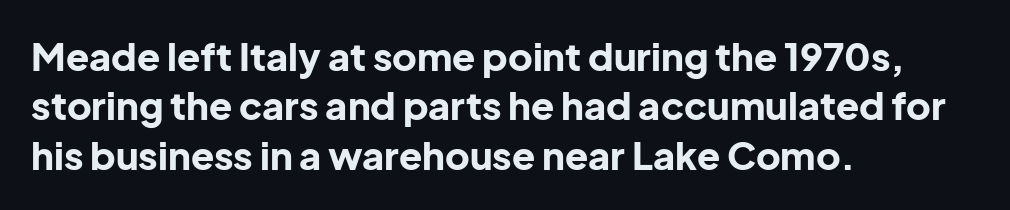
Q: Is the text bold? A: Yes.
Q: Is the text italic (slanted)? A: No, it is upright.
Q: Is the typeface a serif or a sans-serif typeface? A: Sans-serif.
Q: Is the text underlined? A: No.
Q: How is the paragraph aligned? A: Left-aligned.
Q: Is the spacing between letters normal or unusually wide? A: Normal.
Q: Is the spacing between lines tight, normal or loose? A: Normal.
Q: Width (condensed, normal, or wide)? A: Normal.
Q: Stroke contrast? A: Low.
Q: x-height? A: Medium.
Q: Monospaced? A: No.
